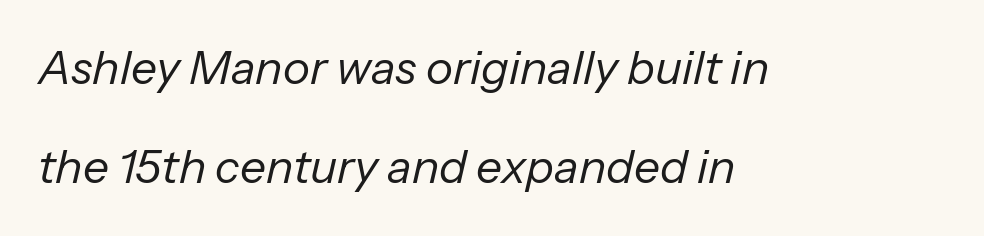
You could call the tracking neutral — neither tight nor loose. Weight: in the light-to-regular range. This sample has the flowing, uneven cadence of proportional lettering. Looking at the ascenders, they clearly lean. These lines are set flush left with a ragged right edge.
